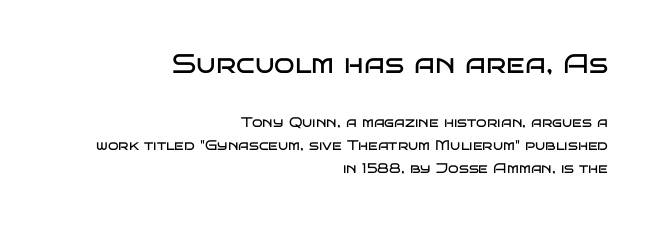
{"italic": "no", "bold": "no", "underline": "no", "align": "right", "line_spacing": "normal", "line_spacing_ratio": 1.65, "letter_spacing": "normal", "letter_spacing_em": 0.0, "larger_block": "first", "size_ratio": 1.93, "glyph_px": 27}
